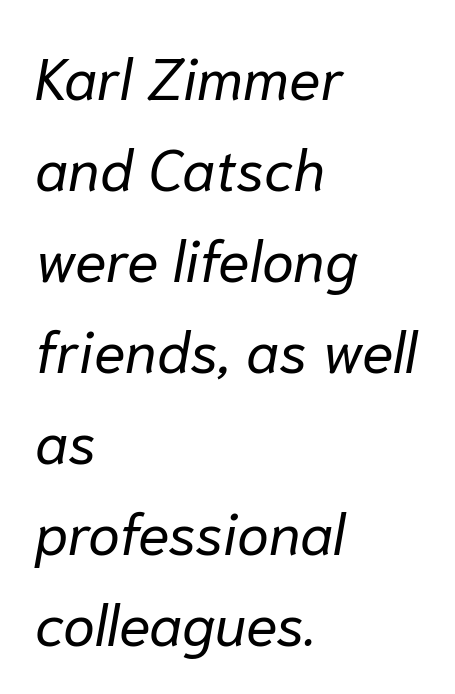
The image shows 58 px regular-weight type, italic (leaning right); set left-aligned, normal line spacing (1.57x), normal letter spacing, not underlined; low stroke contrast and a medium x-height.
